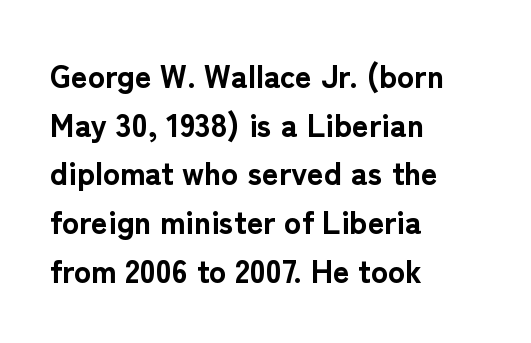
Q: Is the text bold? A: Yes.
Q: Is the text italic (slanted)? A: No, it is upright.
Q: Is the typeface a serif or a sans-serif typeface? A: Sans-serif.
Q: Is the text underlined? A: No.
Q: How is the paragraph aligned? A: Left-aligned.
Q: Is the spacing between letters normal or unusually wide? A: Normal.
Q: Is the spacing between lines tight, normal or loose? A: Normal.
Q: Width (condensed, normal, or wide)? A: Normal.
Q: Stroke contrast? A: Low.
Q: x-height? A: Medium.
Q: Monospaced? A: No.
